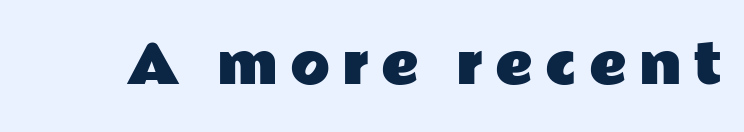
{"serif": "no", "italic": "no", "width": "wide", "stroke_contrast": "low", "x_height": "medium", "monospaced": "no", "underline": "no", "letter_spacing": "wide", "letter_spacing_em": 0.23, "glyph_px": 52}
